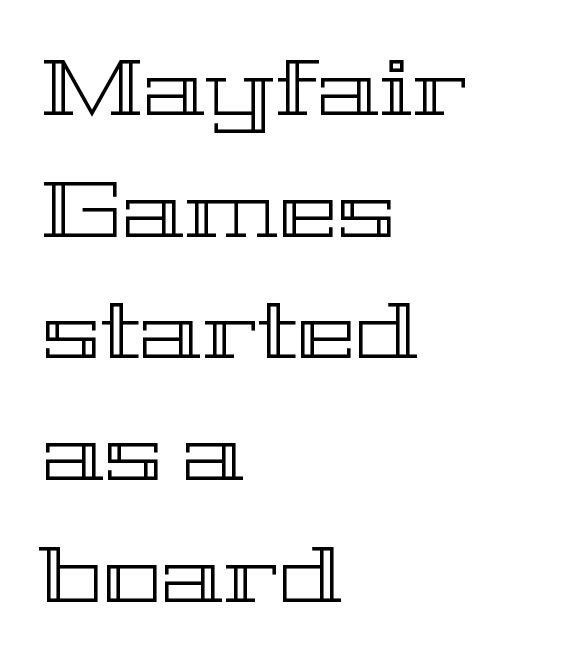
{"italic": "no", "width": "wide", "x_height": "medium", "monospaced": "no", "underline": "no", "align": "left", "line_spacing": "normal", "line_spacing_ratio": 1.54, "letter_spacing": "normal", "letter_spacing_em": 0.0, "glyph_px": 79}
